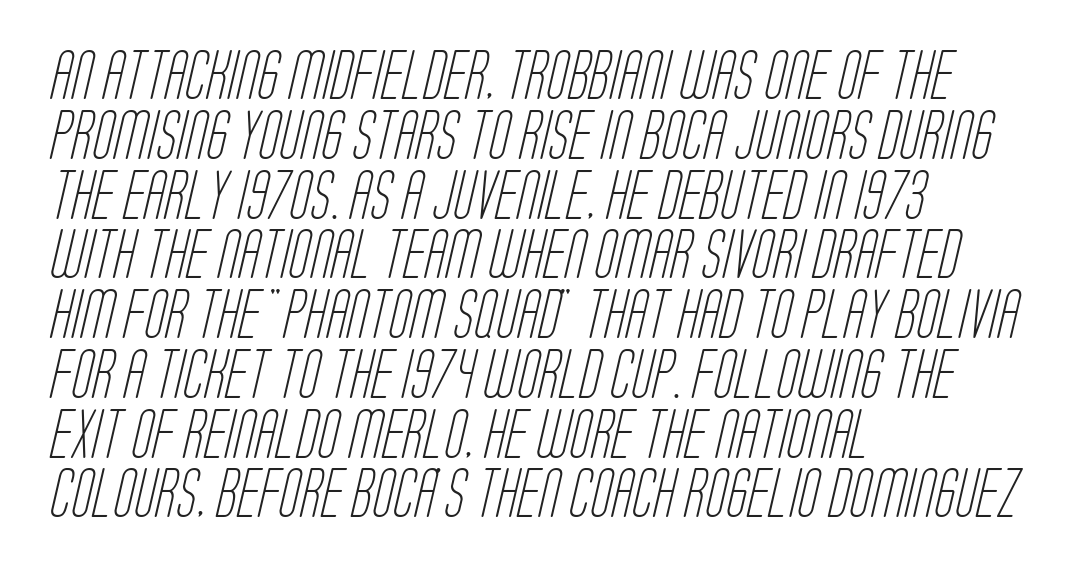
{"serif": "no", "bold": "no", "weight": "light", "width": "condensed", "stroke_contrast": "low", "x_height": "large", "monospaced": "no", "underline": "no", "align": "left", "line_spacing_ratio": 1.22, "letter_spacing": "normal", "letter_spacing_em": 0.0, "glyph_px": 49}
